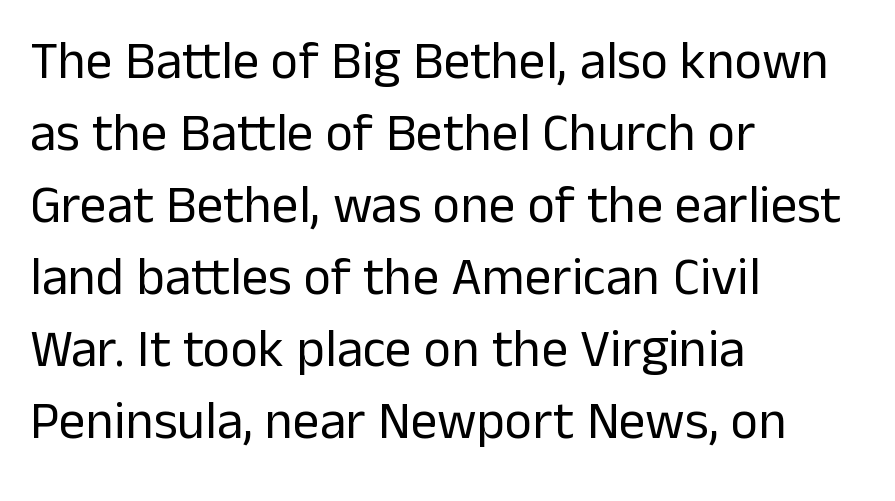
{"serif": "no", "italic": "no", "bold": "no", "weight": "regular", "width": "normal", "stroke_contrast": "low", "x_height": "medium", "monospaced": "no", "underline": "no", "align": "left", "line_spacing": "normal", "line_spacing_ratio": 1.36, "letter_spacing": "normal", "letter_spacing_em": 0.0, "glyph_px": 53}
